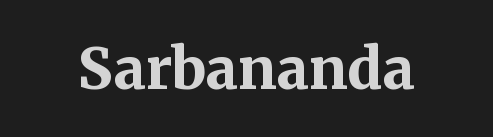
{"serif": "yes", "italic": "no", "bold": "yes", "weight": "bold", "width": "normal", "stroke_contrast": "medium", "x_height": "medium", "monospaced": "no", "underline": "no", "letter_spacing": "normal", "letter_spacing_em": 0.0, "glyph_px": 57}
